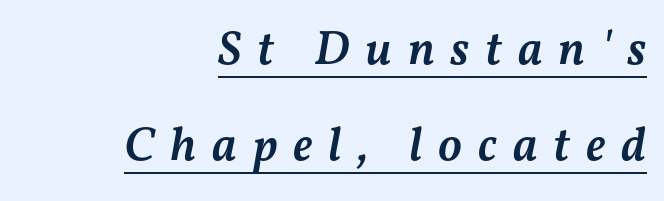
The image shows 48 px semibold type, italic (leaning right); set right-aligned, loose line spacing (2.01x), unusually wide letter spacing (+0.33 em), underlined; medium stroke contrast and a medium x-height.
